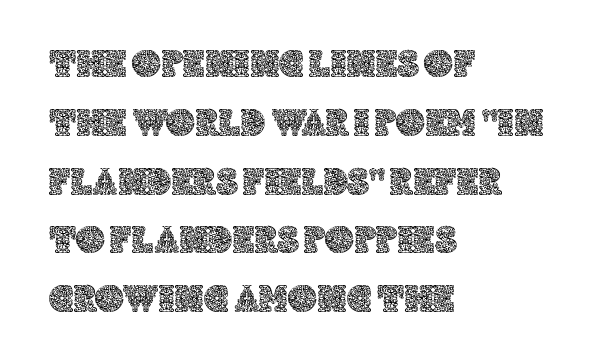
Every character sits straight up, as roman type does. Here the designer chose a conventional face with non-uniform glyph widths. The string is rendered with underlining switched off. Where is the straight margin? On the left. These lines sit exactly where default settings would place them.
